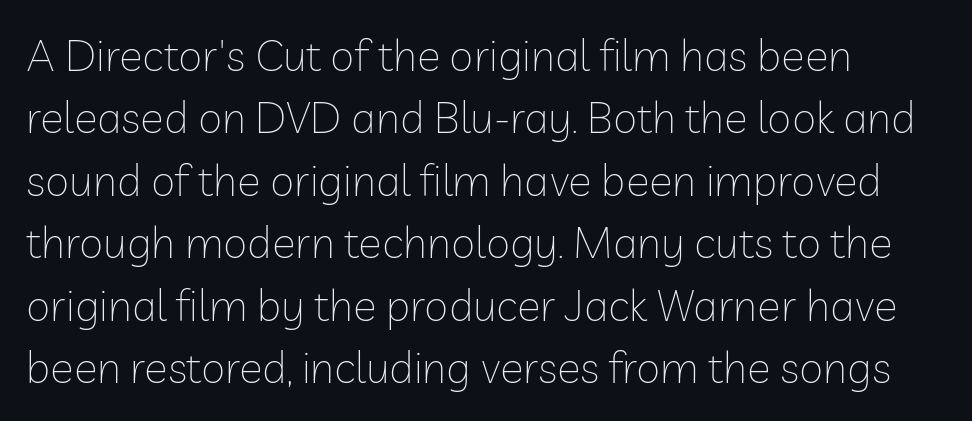
{"serif": "no", "italic": "no", "bold": "no", "weight": "thin", "width": "normal", "stroke_contrast": "low", "x_height": "medium", "monospaced": "no", "underline": "no", "align": "left", "line_spacing": "normal", "line_spacing_ratio": 1.42, "letter_spacing": "normal", "letter_spacing_em": 0.0, "glyph_px": 44}
